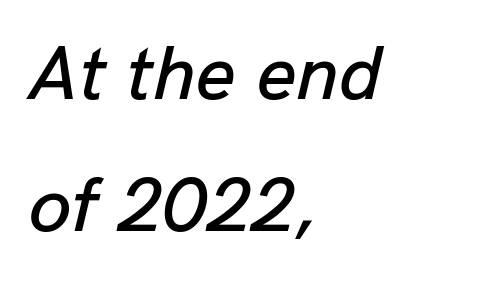
{"italic": "yes", "lean": "right", "slant_degrees": 13, "width": "normal", "stroke_contrast": "low", "x_height": "medium", "monospaced": "no", "underline": "no", "align": "left", "line_spacing_ratio": 1.72, "letter_spacing": "normal", "letter_spacing_em": 0.0, "glyph_px": 77}
